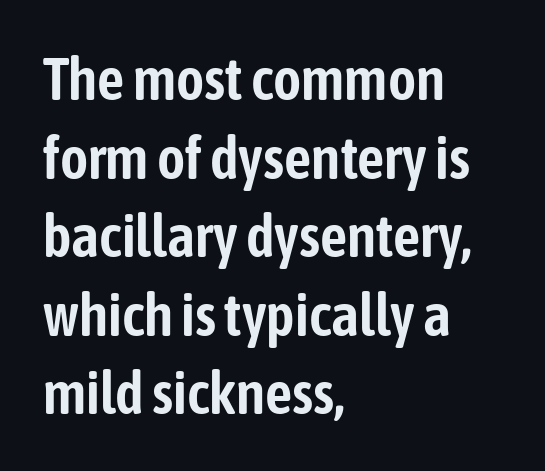
A typesetter would call this zero additional tracking. When letters stand straight like this, we call the style roman or upright. The paragraph has a hard left edge and a soft right edge. Regular leading.
